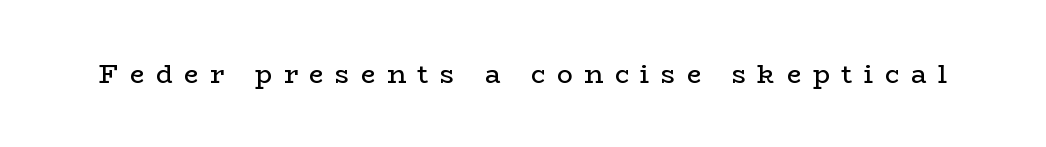
The glyphs are unaccompanied by any horizontal stroke below them. This is the regular roman posture of the typeface. Think standard paragraph weight, or any step lighter than that. The tracking jumps out immediately: characters are airy and widely separated.
